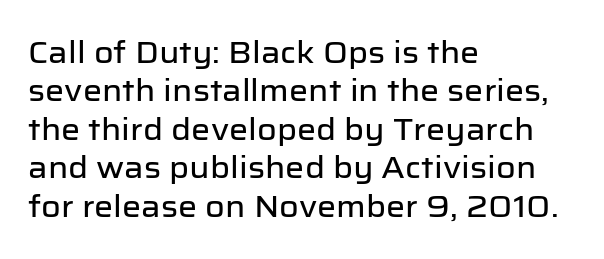
Q: Is the text italic (slanted)? A: No, it is upright.
Q: Is the typeface a serif or a sans-serif typeface? A: Sans-serif.
Q: Is the text underlined? A: No.
Q: How is the paragraph aligned? A: Left-aligned.
Q: Is the spacing between letters normal or unusually wide? A: Normal.
Q: Is the spacing between lines tight, normal or loose? A: Normal.
Q: Width (condensed, normal, or wide)? A: Normal.
Q: Stroke contrast? A: Low.
Q: x-height? A: Medium.
Q: Monospaced? A: No.
